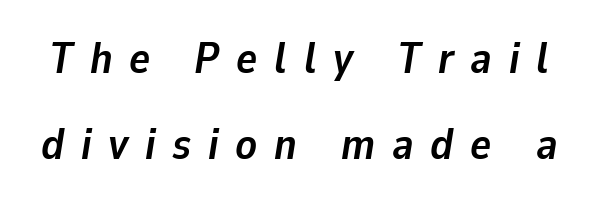
The image shows 44 px semibold type, italic (leaning right); set loose line spacing (1.95x), unusually wide letter spacing (+0.38 em), not underlined; low stroke contrast and a medium x-height.
